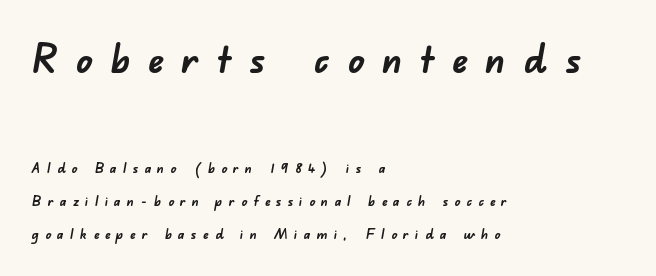
{"serif": "no", "bold": "yes", "weight": "semibold", "width": "normal", "stroke_contrast": "low", "x_height": "small", "monospaced": "no", "underline": "no", "align": "left", "line_spacing": "loose", "line_spacing_ratio": 2.36, "letter_spacing": "wide", "letter_spacing_em": 0.44, "larger_block": "first", "size_ratio": 2.86, "glyph_px": 40}
